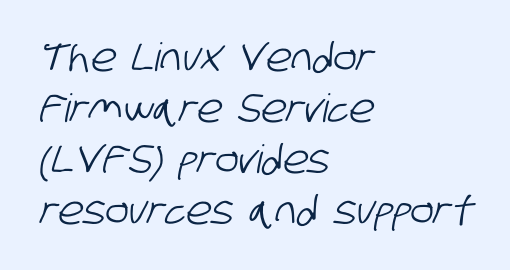
{"serif": "no", "width": "condensed", "stroke_contrast": "low", "x_height": "large", "monospaced": "no", "underline": "no", "align": "left", "line_spacing": "normal", "line_spacing_ratio": 1.31, "letter_spacing": "normal", "letter_spacing_em": 0.0, "glyph_px": 39}
